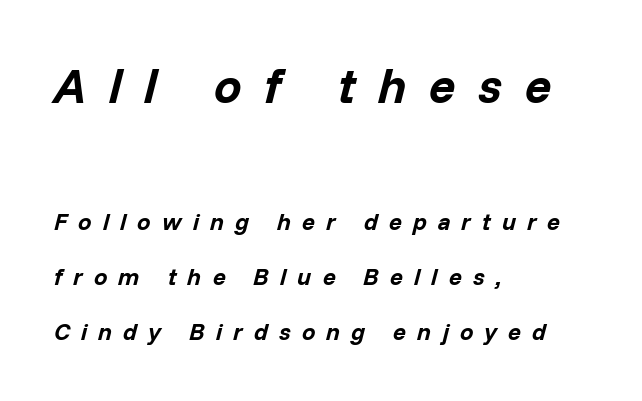
{"italic": "yes", "lean": "right", "slant_degrees": 14, "bold": "yes", "weight": "bold", "width": "normal", "stroke_contrast": "low", "x_height": "medium", "monospaced": "no", "underline": "no", "align": "left", "line_spacing": "loose", "line_spacing_ratio": 2.3, "letter_spacing": "wide", "letter_spacing_em": 0.46, "larger_block": "first", "size_ratio": 2.04, "glyph_px": 49}
